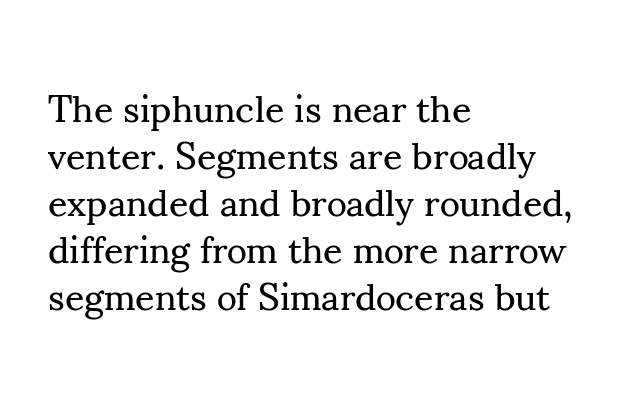
The image shows 38 px regular-weight serif type, upright; set left-aligned, line spacing 1.24x, normal letter spacing, not underlined; medium stroke contrast and a small x-height.
